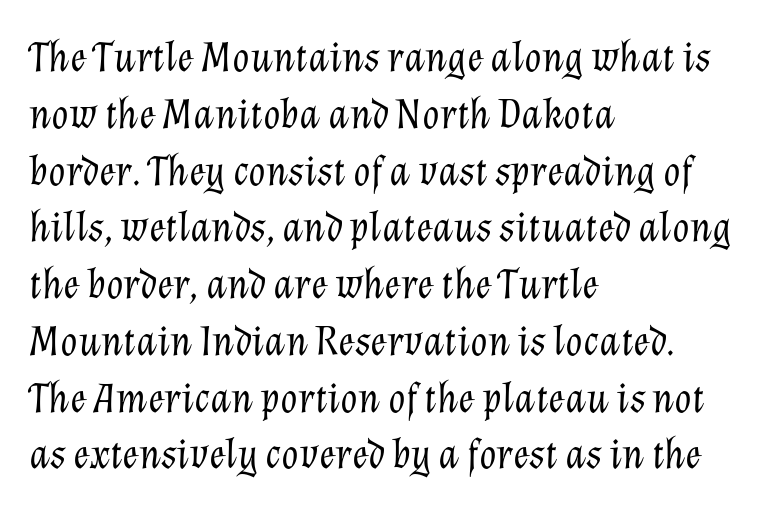
Q: Is the text bold? A: No.
Q: Is the text italic (slanted)? A: Yes, it leans right by about 12 degrees.
Q: Is the text underlined? A: No.
Q: How is the paragraph aligned? A: Left-aligned.
Q: Is the spacing between letters normal or unusually wide? A: Normal.
Q: Is the spacing between lines tight, normal or loose? A: Normal.
Q: Width (condensed, normal, or wide)? A: Normal.
Q: Stroke contrast? A: Low.
Q: x-height? A: Medium.
Q: Monospaced? A: No.
